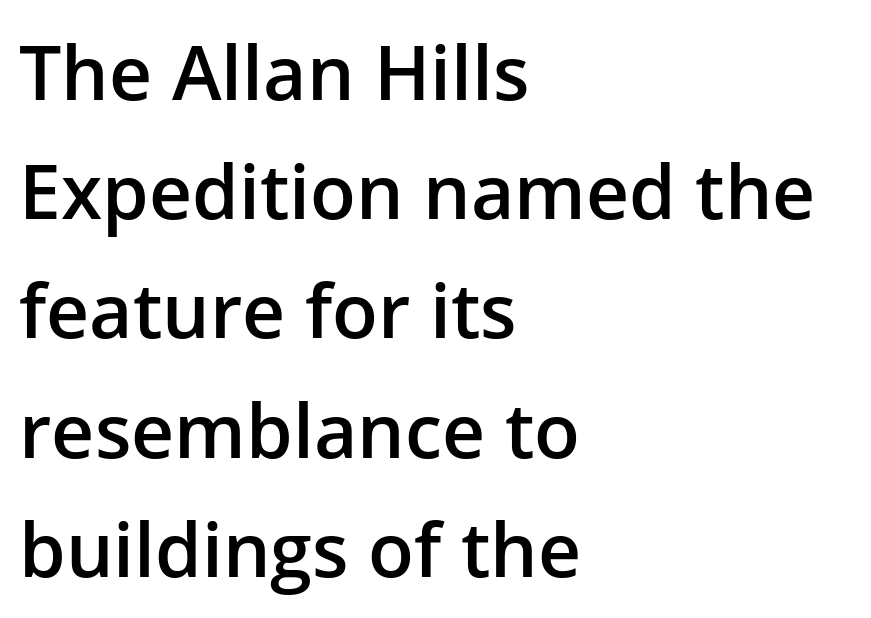
Q: Is the text bold? A: Semi-bold.
Q: Is the text italic (slanted)? A: No, it is upright.
Q: Is the typeface a serif or a sans-serif typeface? A: Sans-serif.
Q: Is the text underlined? A: No.
Q: How is the paragraph aligned? A: Left-aligned.
Q: Is the spacing between letters normal or unusually wide? A: Normal.
Q: Is the spacing between lines tight, normal or loose? A: Normal.
Q: Width (condensed, normal, or wide)? A: Normal.
Q: Stroke contrast? A: Low.
Q: x-height? A: Medium.
Q: Monospaced? A: No.
